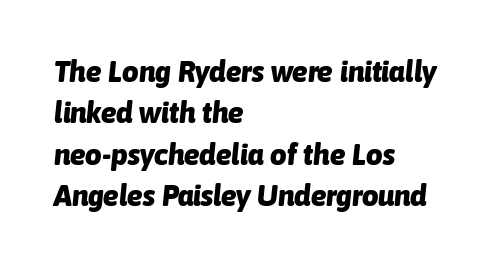
{"italic": "yes", "lean": "right", "slant_degrees": 6, "bold": "yes", "weight": "heavy", "width": "normal", "stroke_contrast": "low", "x_height": "medium", "monospaced": "no", "underline": "no", "align": "left", "line_spacing": "normal", "line_spacing_ratio": 1.43, "letter_spacing": "normal", "letter_spacing_em": 0.0, "glyph_px": 29}
